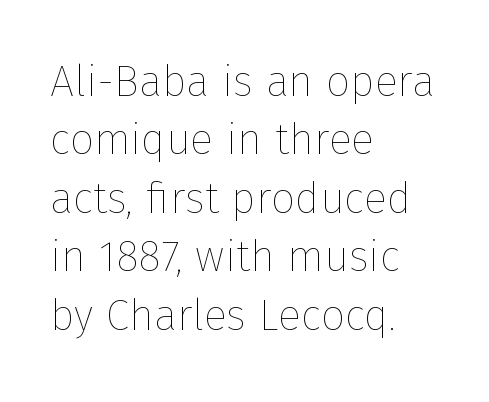
The image shows 43 px thin type, upright; set left-aligned, normal line spacing (1.36x), normal letter spacing, not underlined; low stroke contrast and a medium x-height.
